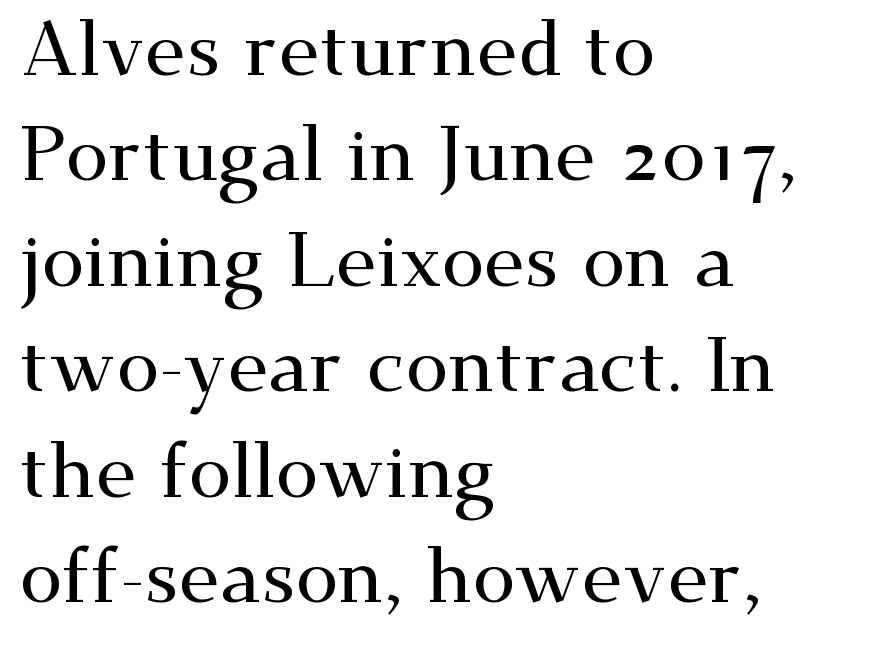
The image shows 77 px wide serif type, upright; set left-aligned, normal line spacing (1.37x), normal letter spacing, not underlined; medium stroke contrast and a small x-height.
